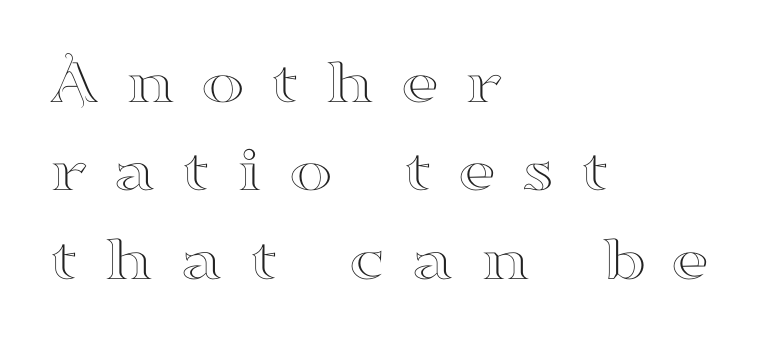
The image shows 66 px wide serif type, upright; set left-aligned, normal line spacing (1.34x), unusually wide letter spacing (+0.38 em), not underlined; high stroke contrast and a small x-height.
